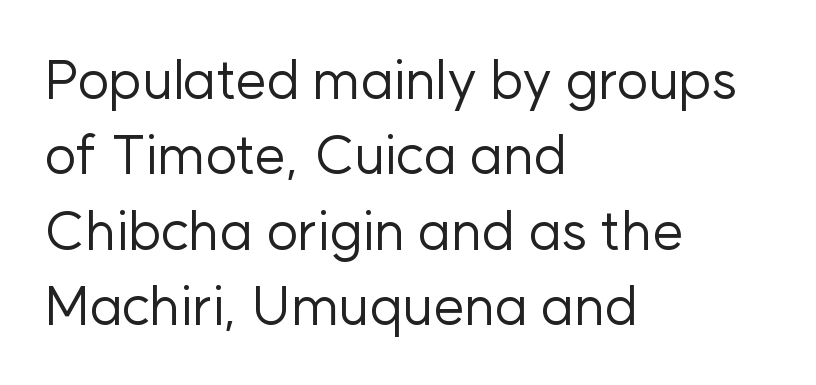
{"serif": "no", "italic": "no", "bold": "no", "weight": "regular", "width": "normal", "stroke_contrast": "low", "x_height": "medium", "monospaced": "no", "underline": "no", "align": "left", "line_spacing": "normal", "line_spacing_ratio": 1.37, "letter_spacing": "normal", "letter_spacing_em": 0.0, "glyph_px": 55}
